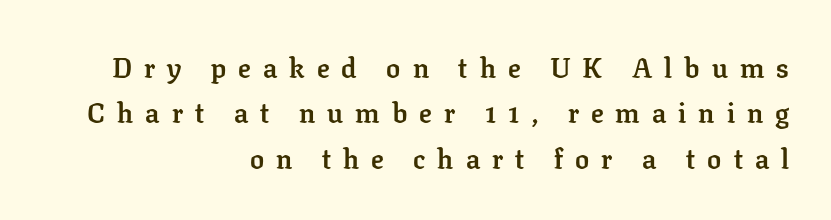
The text block is weighted toward the right margin, trailing off unevenly leftward. Note the varied advance widths — an 'i' is clearly narrower than an 'm'. Loose tracking; the words dissolve into strings of separated letters. To sum up the face: it has serifs.
